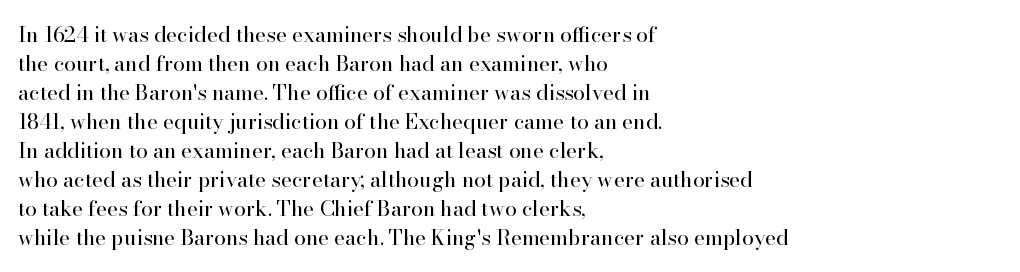
The image shows 21 px text type, upright; set left-aligned, normal line spacing (1.38x), normal letter spacing, not underlined.
